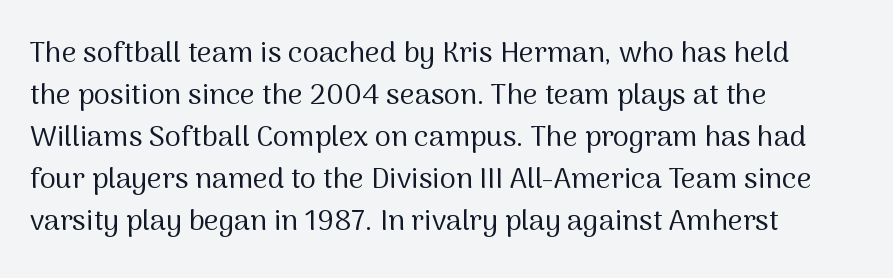
The image shows 29 px regular-weight sans-serif type, upright; set left-aligned, normal line spacing (1.45x), normal letter spacing, not underlined; medium stroke contrast and a medium x-height.
